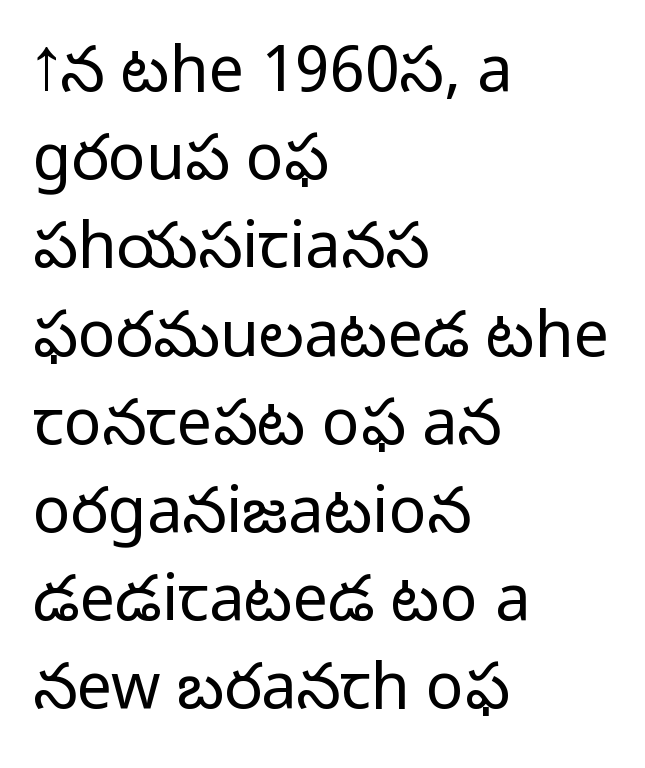
{"serif": "no", "italic": "no", "bold": "no", "weight": "light", "width": "normal", "stroke_contrast": "low", "x_height": "medium", "monospaced": "no", "underline": "no", "align": "left", "line_spacing": "normal", "line_spacing_ratio": 1.4, "letter_spacing": "normal", "letter_spacing_em": 0.0, "glyph_px": 63}
